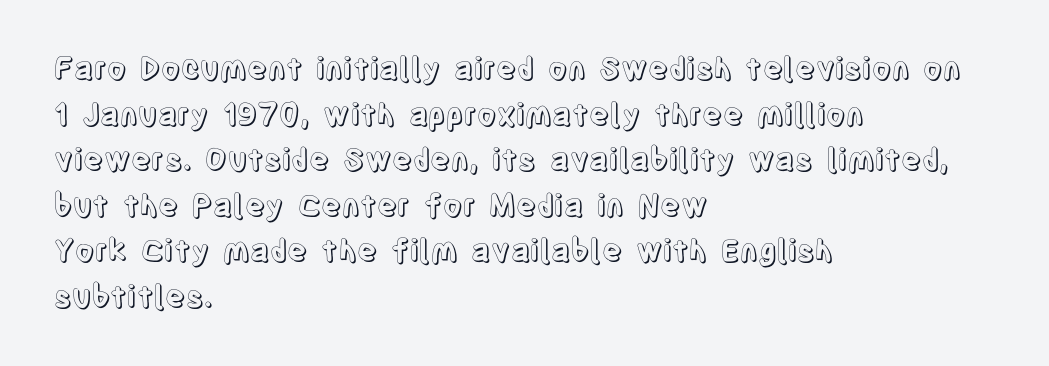
{"italic": "no", "width": "condensed", "x_height": "large", "monospaced": "no", "underline": "no", "align": "left", "line_spacing": "normal", "line_spacing_ratio": 1.52, "letter_spacing": "normal", "letter_spacing_em": 0.0, "glyph_px": 30}
